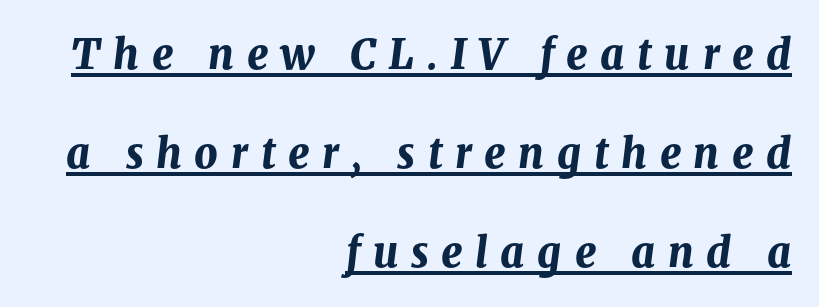
Q: Is the text bold? A: Yes.
Q: Is the text italic (slanted)? A: Yes, it leans right by about 8 degrees.
Q: Is the text underlined? A: Yes.
Q: How is the paragraph aligned? A: Right-aligned.
Q: Is the spacing between letters normal or unusually wide? A: Unusually wide.
Q: Is the spacing between lines tight, normal or loose? A: Loose.
Q: Width (condensed, normal, or wide)? A: Normal.
Q: Stroke contrast? A: Medium.
Q: x-height? A: Medium.
Q: Monospaced? A: No.
